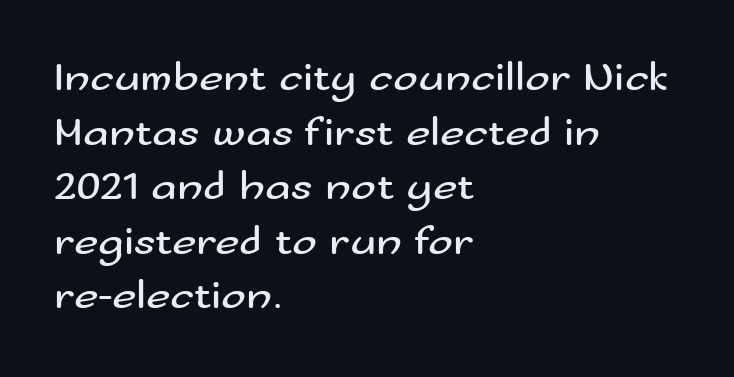
The letters sit at their default tracking, neither squeezed nor spread. Nope, no serifs anywhere on these letters. Varying glyph widths throughout — classic text-font behaviour. Do the letters lean? They stand straight.
